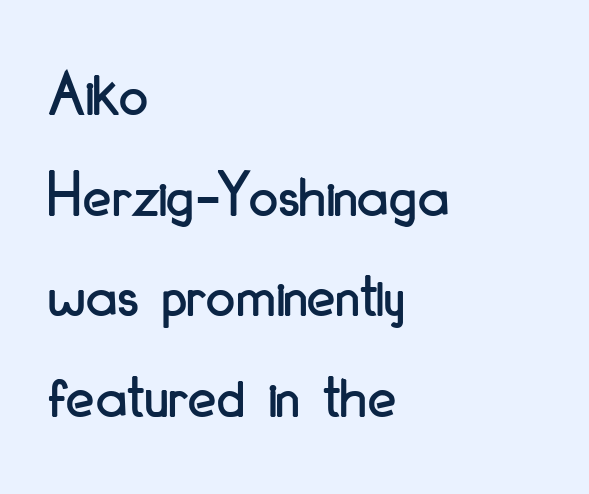
Q: Is the text italic (slanted)? A: No, it is upright.
Q: Is the typeface a serif or a sans-serif typeface? A: Sans-serif.
Q: Is the text underlined? A: No.
Q: How is the paragraph aligned? A: Left-aligned.
Q: Is the spacing between letters normal or unusually wide? A: Normal.
Q: Is the spacing between lines tight, normal or loose? A: Normal.
Q: Width (condensed, normal, or wide)? A: Condensed.
Q: Stroke contrast? A: Low.
Q: x-height? A: Small.
Q: Monospaced? A: No.
